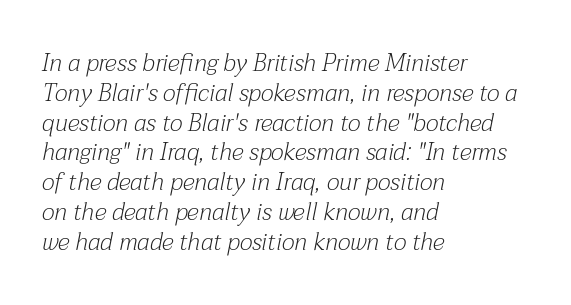
The image shows 24 px text type, italic (leaning right); set left-aligned, line spacing 1.24x, normal letter spacing, not underlined.
